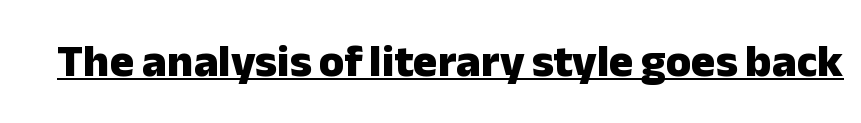
{"serif": "no", "italic": "no", "bold": "yes", "weight": "heavy", "width": "normal", "stroke_contrast": "low", "x_height": "medium", "monospaced": "no", "underline": "yes", "letter_spacing": "normal", "letter_spacing_em": 0.0, "glyph_px": 46}
